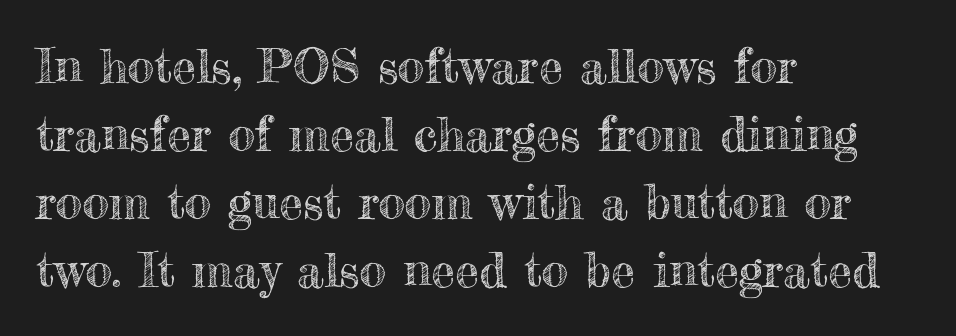
The horizontal fit of the characters is conventional and even. Any mark beneath the type? The region is blank. You can tell it's not italic because the verticals are truly vertical. The designer left line spacing at the default.
